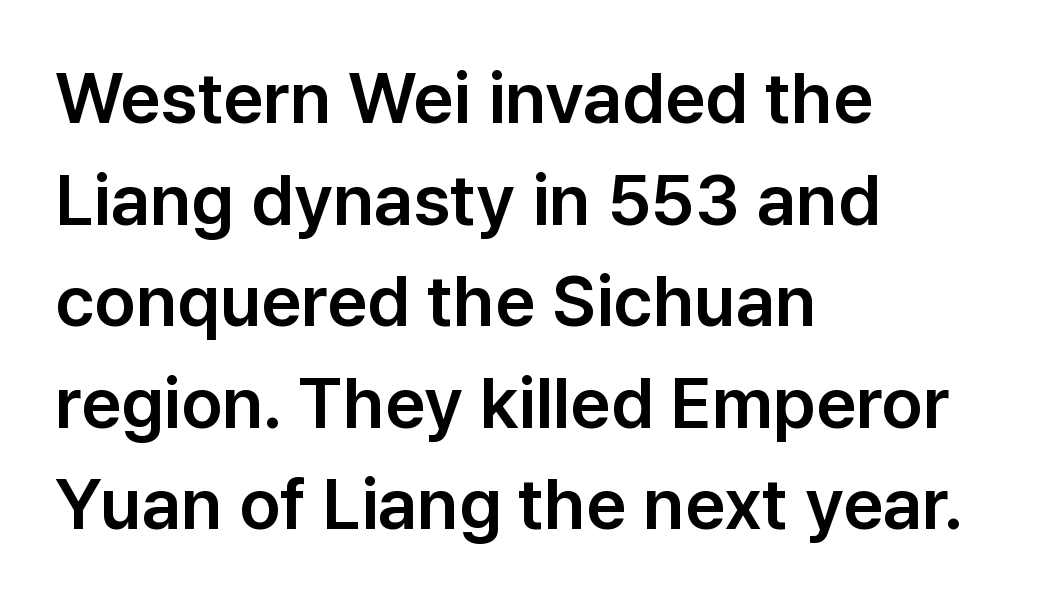
Q: Is the text italic (slanted)? A: No, it is upright.
Q: Is the typeface a serif or a sans-serif typeface? A: Sans-serif.
Q: Is the text underlined? A: No.
Q: How is the paragraph aligned? A: Left-aligned.
Q: Is the spacing between letters normal or unusually wide? A: Normal.
Q: Is the spacing between lines tight, normal or loose? A: Normal.
Q: Width (condensed, normal, or wide)? A: Normal.
Q: Stroke contrast? A: Low.
Q: x-height? A: Medium.
Q: Monospaced? A: No.
